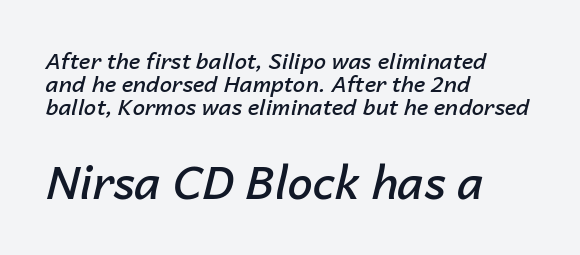
If you measured baseline to baseline, you'd find a short distance. Underline: absent. The rendering enlarges the type as you move from the upper chunk to the lower. In terms of posture, this sample is oblique. In terms of weight, the rendering is demibold, just under bold. These lines are set flush left with a ragged right edge.
